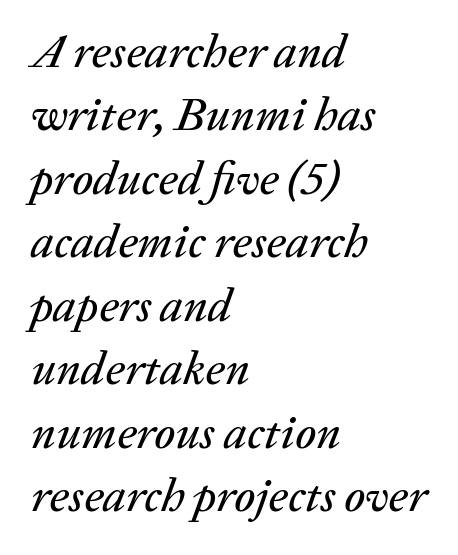
Quick note: underline off. Quick note: interline space is typical. Looks like regular typesetting: each glyph gets only the width it needs. The rag falls on the right side of this text block. It's the slanting kind of type. Honestly, the letter spacing is just normal — you wouldn't notice it.
